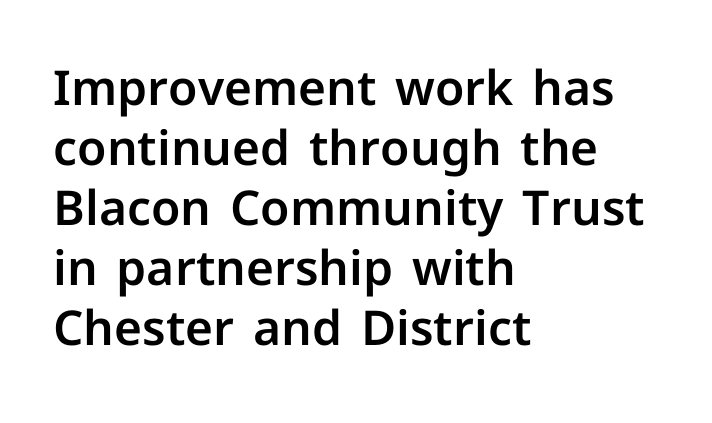
{"serif": "no", "italic": "no", "width": "normal", "stroke_contrast": "low", "x_height": "medium", "monospaced": "no", "underline": "no", "align": "left", "line_spacing": "normal", "line_spacing_ratio": 1.25, "letter_spacing": "normal", "letter_spacing_em": 0.0, "glyph_px": 48}
